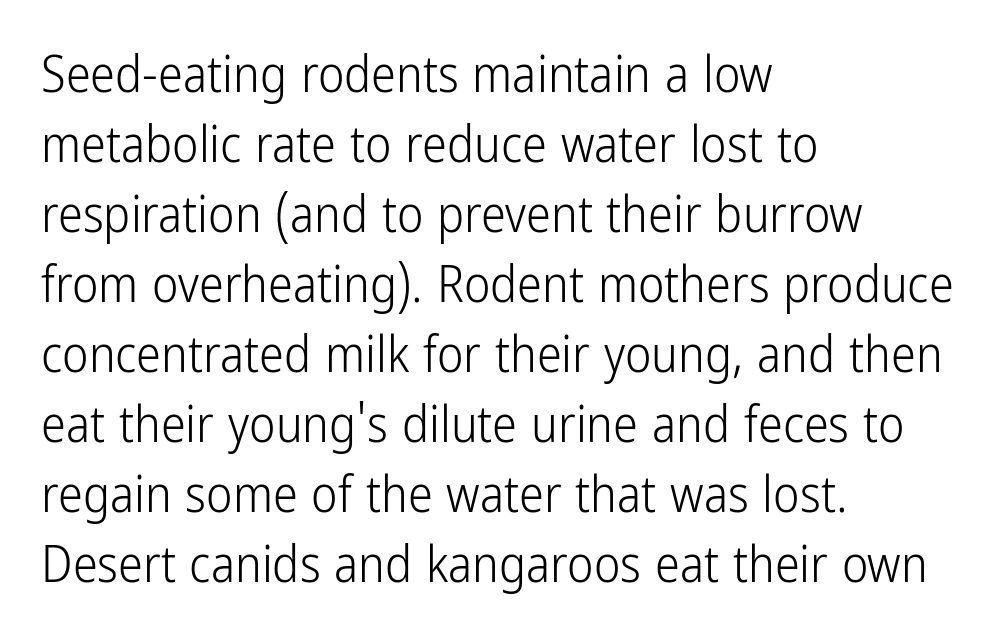
{"serif": "no", "italic": "no", "bold": "no", "weight": "light", "width": "condensed", "stroke_contrast": "low", "x_height": "medium", "monospaced": "no", "underline": "no", "align": "left", "line_spacing": "normal", "line_spacing_ratio": 1.4, "letter_spacing": "normal", "letter_spacing_em": 0.0, "glyph_px": 50}
